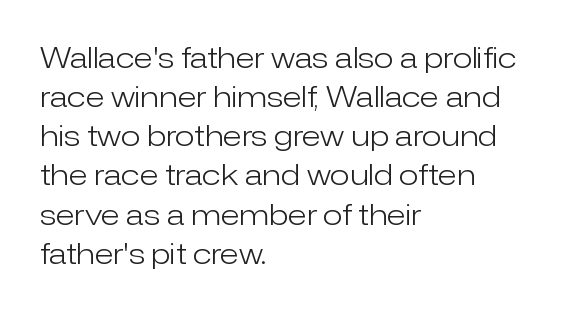
Normally led — the rows are evenly, conventionally spaced. Is the type heavy? It reads as light-to-regular instead. A roman cut, with each character standing at attention. Here the designer chose a conventional face with non-uniform glyph widths. Type style note: lacks serifs. Any mark beneath the type? The region is blank.
